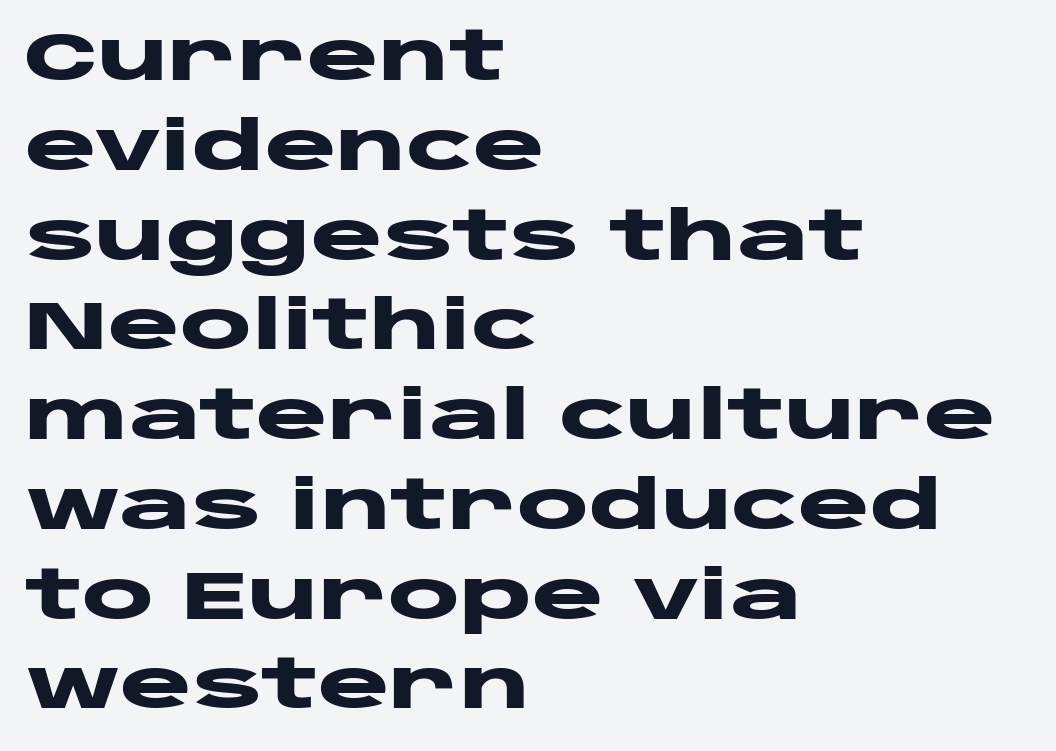
{"serif": "no", "italic": "no", "bold": "yes", "weight": "heavy", "width": "wide", "stroke_contrast": "low", "x_height": "large", "monospaced": "no", "underline": "no", "align": "left", "line_spacing": "normal", "line_spacing_ratio": 1.32, "letter_spacing": "normal", "letter_spacing_em": 0.0, "glyph_px": 68}
